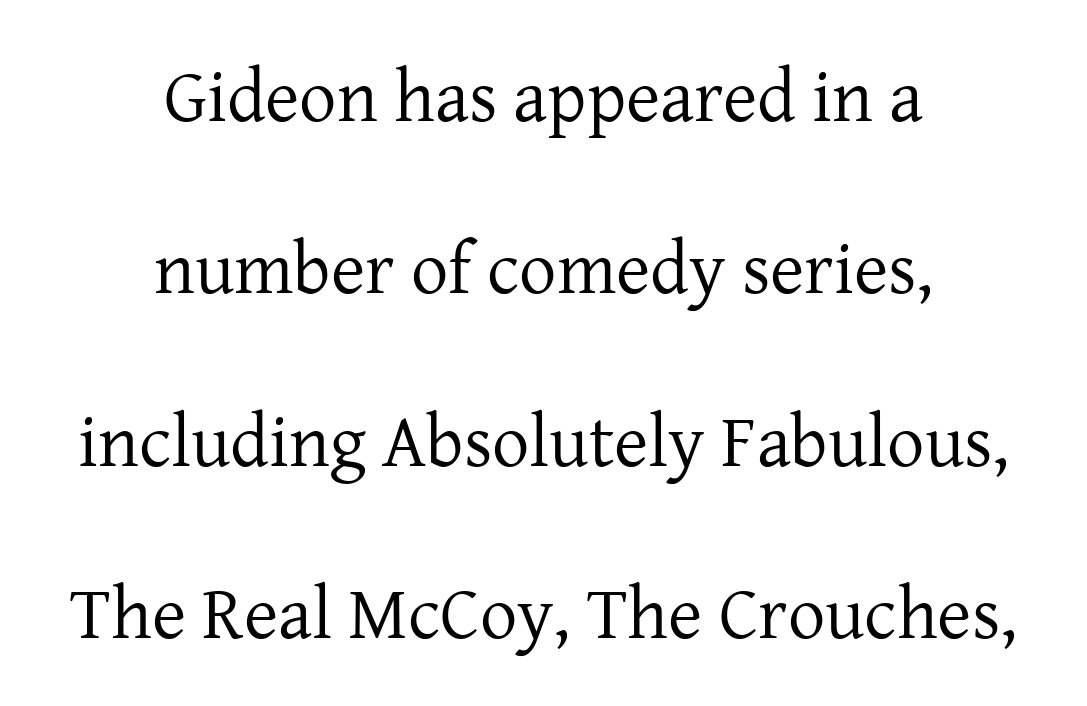
Q: Is the text bold? A: No.
Q: Is the text italic (slanted)? A: No, it is upright.
Q: Is the typeface a serif or a sans-serif typeface? A: Serif.
Q: Is the text underlined? A: No.
Q: How is the paragraph aligned? A: Centered.
Q: Is the spacing between letters normal or unusually wide? A: Normal.
Q: Is the spacing between lines tight, normal or loose? A: Loose.
Q: Width (condensed, normal, or wide)? A: Normal.
Q: Stroke contrast? A: Low.
Q: x-height? A: Medium.
Q: Monospaced? A: No.
